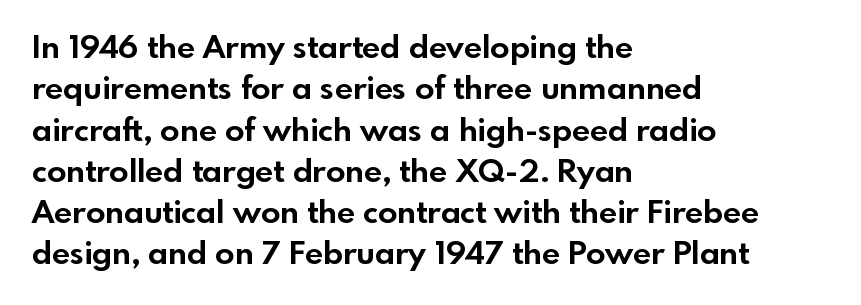
The image shows 32 px bold sans-serif type, upright; set left-aligned, normal line spacing (1.29x), normal letter spacing, not underlined; a small x-height.
